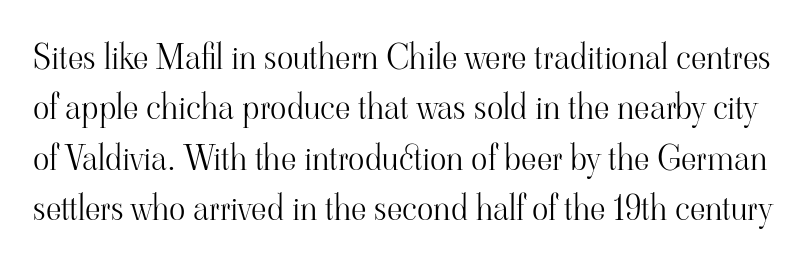
{"serif": "yes", "italic": "no", "bold": "no", "weight": "light", "width": "normal", "stroke_contrast": "high", "x_height": "small", "monospaced": "no", "underline": "no", "line_spacing": "normal", "line_spacing_ratio": 1.48, "letter_spacing": "normal", "letter_spacing_em": 0.0, "glyph_px": 34}
